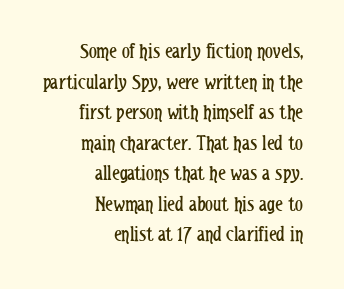
These lines keep a tight, regular rhythm from letter to letter. The lettering stays uniformly vertical, giving the passage a roman look. Beneath every word, the page is bare. If you measured baseline to baseline, you'd find a middling distance. Short and long lines alike share a common ending point at right. The cut favours lightness, reaching ordinary text weight at its darkest.
